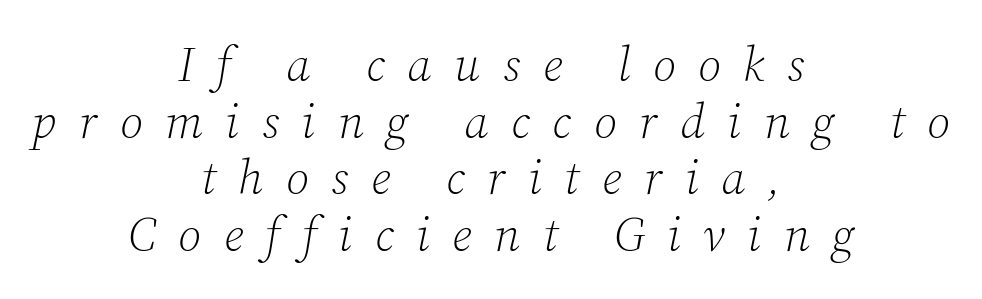
The image shows 48 px light serif type, italic (leaning right); set centered, line spacing 1.18x, unusually wide letter spacing (+0.47 em), not underlined; low stroke contrast and a medium x-height.
